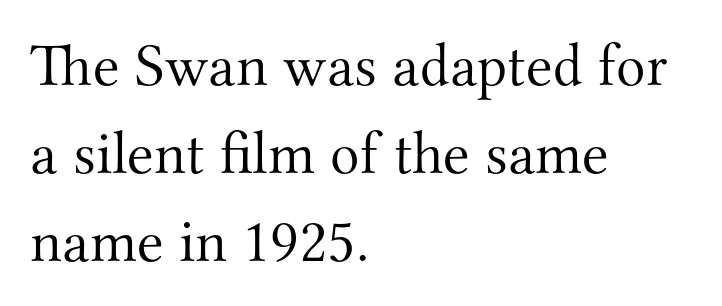
The block of text has a typical density, with ordinary space between rows. Letterform terminals end in serifs throughout the passage. The space directly below the letters is spotless. Weight class: somewhere from thin through regular.
